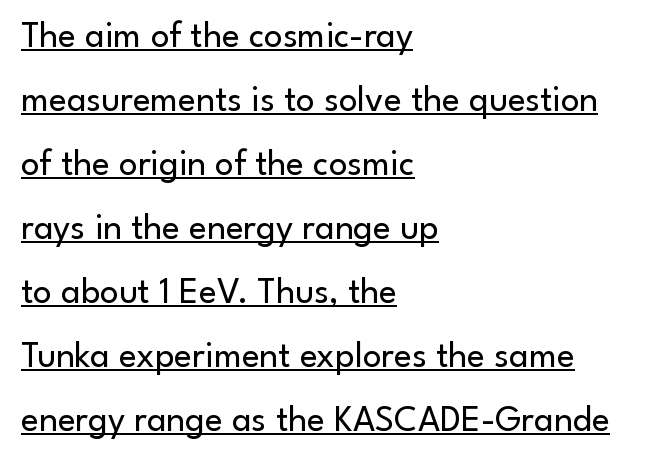
Serifs: no, the terminals of the letterforms are clean. Tracking value appears to be zero — textbook default spacing. In terms of posture, this sample is upright. Each line of the rendering has a horizontal stroke beneath the glyphs. A light-to-regular cut is what we see here.
